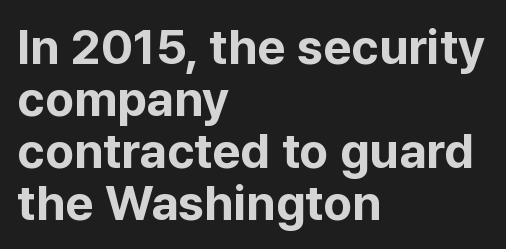
Q: Is the text bold? A: Yes.
Q: Is the text italic (slanted)? A: No, it is upright.
Q: Is the typeface a serif or a sans-serif typeface? A: Sans-serif.
Q: Is the text underlined? A: No.
Q: How is the paragraph aligned? A: Left-aligned.
Q: Is the spacing between letters normal or unusually wide? A: Normal.
Q: Is the spacing between lines tight, normal or loose? A: Tight.
Q: Width (condensed, normal, or wide)? A: Normal.
Q: Stroke contrast? A: Low.
Q: x-height? A: Medium.
Q: Monospaced? A: No.
